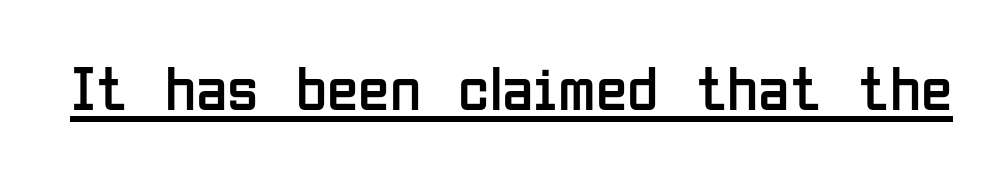
{"serif": "no", "italic": "no", "bold": "no", "weight": "regular", "width": "condensed", "stroke_contrast": "low", "x_height": "medium", "monospaced": "no", "underline": "yes", "letter_spacing": "normal", "letter_spacing_em": 0.0, "glyph_px": 64}
